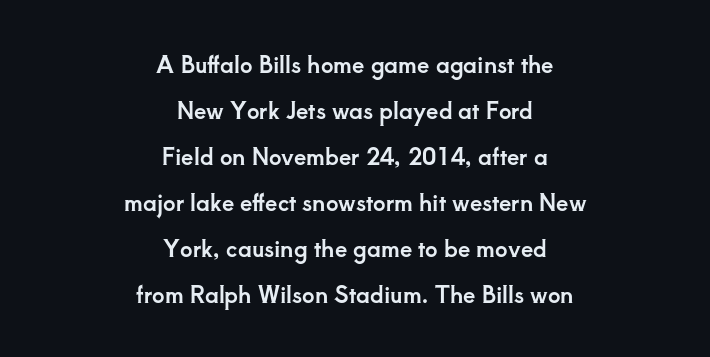
{"italic": "no", "underline": "no", "align": "center", "line_spacing": "loose", "line_spacing_ratio": 2.09, "letter_spacing": "normal", "letter_spacing_em": 0.0, "glyph_px": 22}
